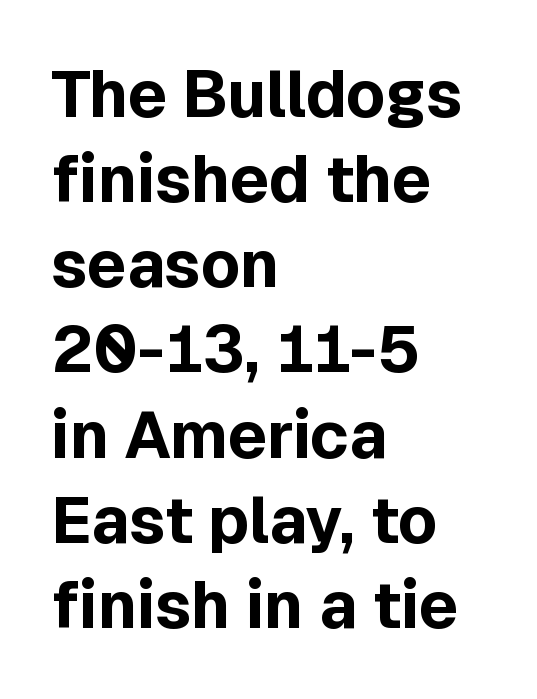
The image shows 65 px bold sans-serif type, upright; set left-aligned, normal line spacing (1.31x), normal letter spacing, not underlined; a medium x-height.
